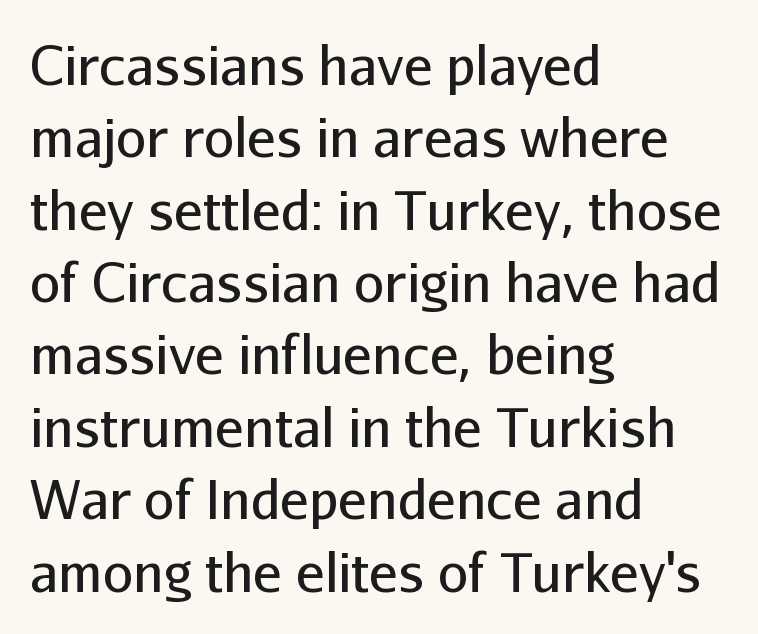
Is this a fixed-width face? No — the glyphs have proportional, varying widths. Note: no serifs on the glyphs. The designer left line spacing at the default. The paragraph has a hard left edge and a soft right edge.
